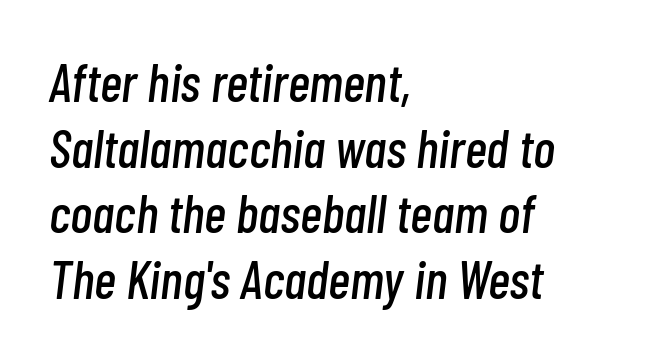
The axis of the letterforms is tilted away from vertical. The face used here is rendered with its standard letterfit. This rendering features lettering with no underline. The rendering anchors every line to the left-hand side.
